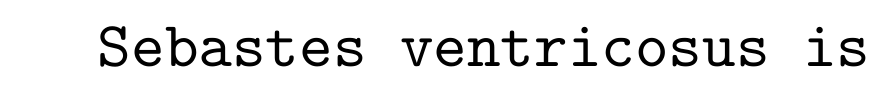
{"serif": "yes", "italic": "no", "width": "normal", "stroke_contrast": "low", "x_height": "medium", "monospaced": "yes", "underline": "no", "letter_spacing": "normal", "letter_spacing_em": 0.0, "glyph_px": 64}
